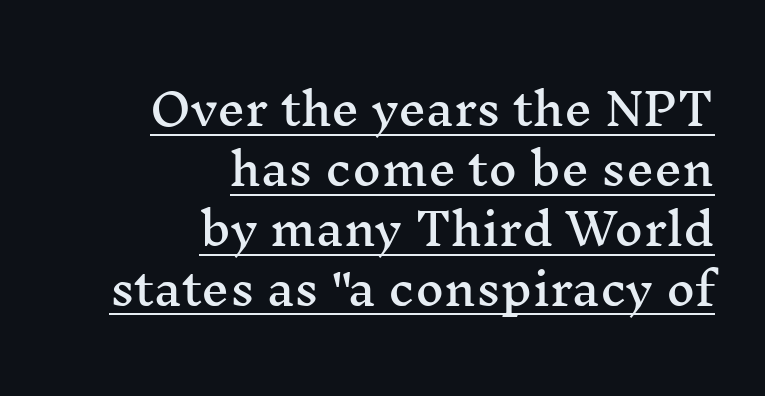
Q: Is the text italic (slanted)? A: No, it is upright.
Q: Is the typeface a serif or a sans-serif typeface? A: Serif.
Q: Is the text underlined? A: Yes.
Q: How is the paragraph aligned? A: Right-aligned.
Q: Is the spacing between letters normal or unusually wide? A: Normal.
Q: Is the spacing between lines tight, normal or loose? A: Normal.
Q: Width (condensed, normal, or wide)? A: Wide.
Q: Stroke contrast? A: Medium.
Q: x-height? A: Medium.
Q: Monospaced? A: No.
